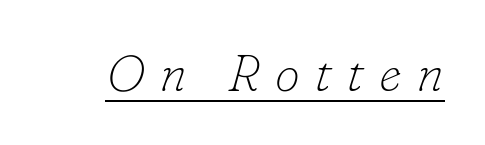
The image shows 51 px thin serif type, italic (leaning right); set unusually wide letter spacing (+0.29 em), underlined; low stroke contrast and a small x-height.
